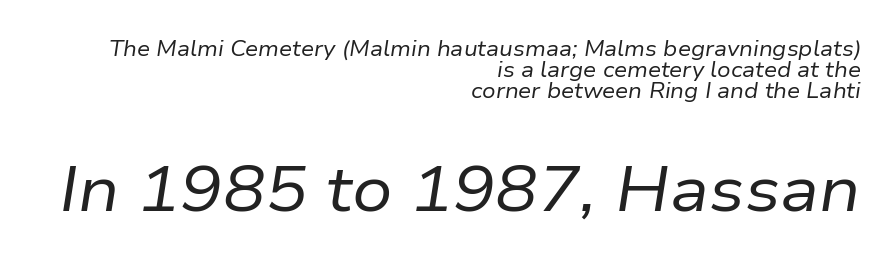
Q: Is the text bold? A: No.
Q: Is the text italic (slanted)? A: Yes, it leans right by about 9 degrees.
Q: Is the text underlined? A: No.
Q: How is the paragraph aligned? A: Right-aligned.
Q: Is the spacing between letters normal or unusually wide? A: Normal.
Q: Is the spacing between lines tight, normal or loose? A: Tight.
Q: Which block of text is set in a larger size, the first (top) or the second (bottom)? A: The second (bottom) one.
Q: Width (condensed, normal, or wide)? A: Normal.
Q: Stroke contrast? A: Low.
Q: x-height? A: Medium.
Q: Monospaced? A: No.
